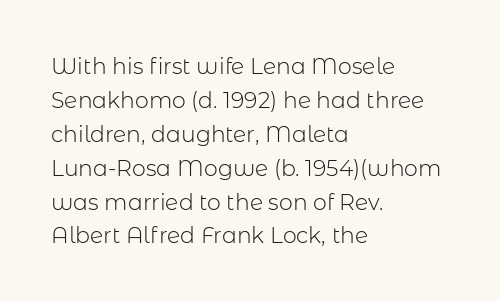
Q: Is the text bold? A: No.
Q: Is the text italic (slanted)? A: No, it is upright.
Q: Is the text underlined? A: No.
Q: How is the paragraph aligned? A: Left-aligned.
Q: Is the spacing between letters normal or unusually wide? A: Normal.
Q: Is the spacing between lines tight, normal or loose? A: Normal.
